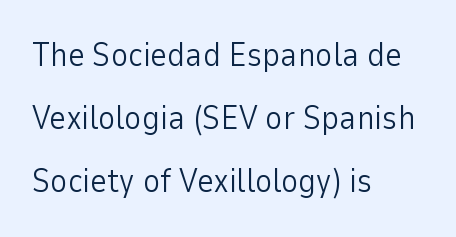
Q: Is the text bold? A: No.
Q: Is the text italic (slanted)? A: No, it is upright.
Q: Is the typeface a serif or a sans-serif typeface? A: Sans-serif.
Q: Is the text underlined? A: No.
Q: How is the paragraph aligned? A: Left-aligned.
Q: Is the spacing between letters normal or unusually wide? A: Normal.
Q: Is the spacing between lines tight, normal or loose? A: Loose.
Q: Width (condensed, normal, or wide)? A: Normal.
Q: Stroke contrast? A: Low.
Q: x-height? A: Medium.
Q: Monospaced? A: No.
